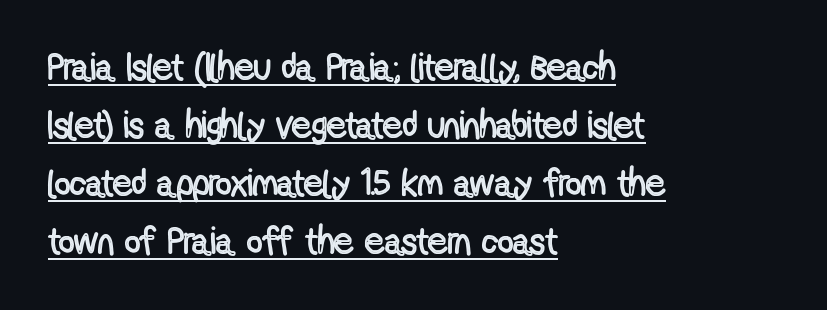
The lines in this sample share a left origin and differ only in where they stop. The vertical gap from one line to the next is medium. Posture: vertical. The face used here appears with an underline applied. Looks like regular typesetting: each glyph gets only the width it needs.
